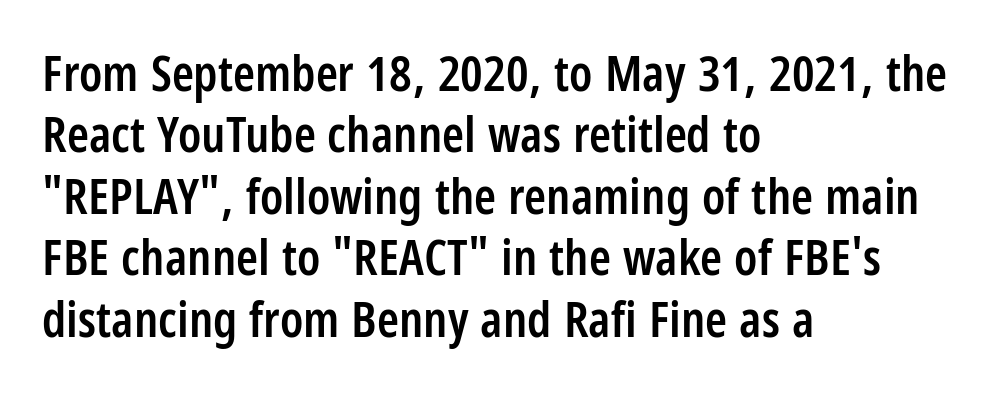
{"serif": "no", "italic": "no", "bold": "semi", "weight": "semibold", "width": "condensed", "stroke_contrast": "low", "x_height": "large", "monospaced": "no", "underline": "no", "align": "left", "line_spacing_ratio": 1.23, "letter_spacing": "normal", "letter_spacing_em": 0.0, "glyph_px": 50}
